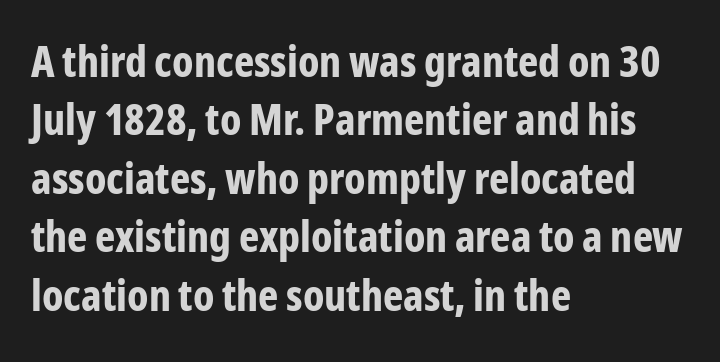
{"serif": "no", "italic": "no", "bold": "yes", "weight": "bold", "width": "condensed", "stroke_contrast": "low", "x_height": "medium", "monospaced": "no", "underline": "no", "align": "left", "line_spacing": "normal", "line_spacing_ratio": 1.36, "letter_spacing": "normal", "letter_spacing_em": 0.0, "glyph_px": 43}
